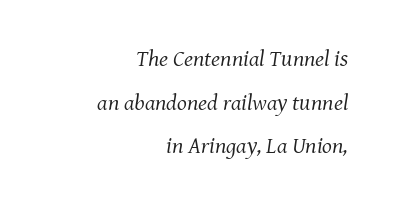
The letters are slanted; this is an italic face. The font sits on the lighter half of the weight spectrum, regular included. How would I describe the line gaps? Wide and relaxed. This rendering leaves character spacing at its baseline value.
